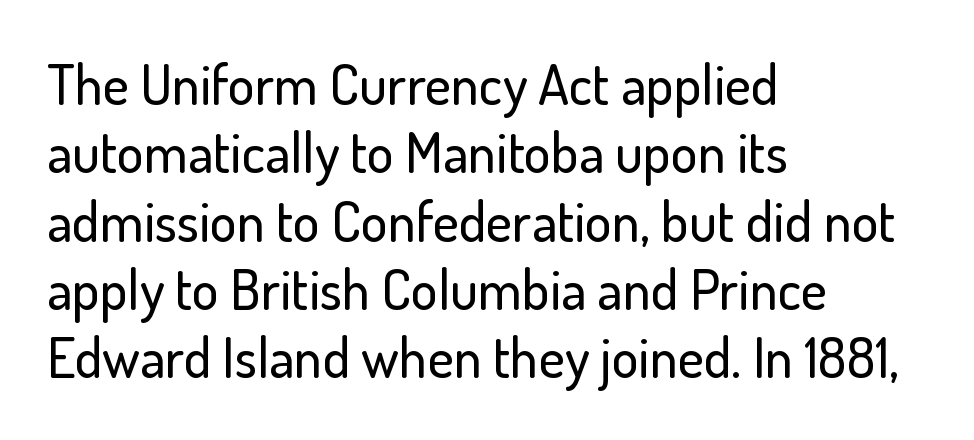
{"serif": "no", "italic": "no", "width": "normal", "stroke_contrast": "low", "x_height": "small", "monospaced": "no", "underline": "no", "align": "left", "line_spacing_ratio": 1.22, "letter_spacing": "normal", "letter_spacing_em": 0.0, "glyph_px": 56}
